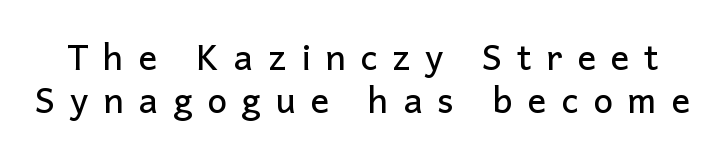
The image shows 35 px sans-serif type, upright; set line spacing 1.24x, unusually wide letter spacing (+0.42 em), not underlined; low stroke contrast and a medium x-height.
